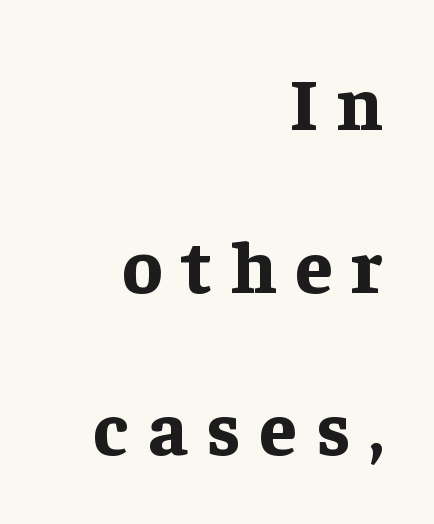
The rendering uses a bold face; every stroke is thick and dark. The face used here is proportionally spaced, like ordinary book or web type. Ordinary non-slanted type is in use. Observe the wide spacing: letters keep a clear distance from each other. Horizontal alignment here is rightward, an uncommon choice for prose.
